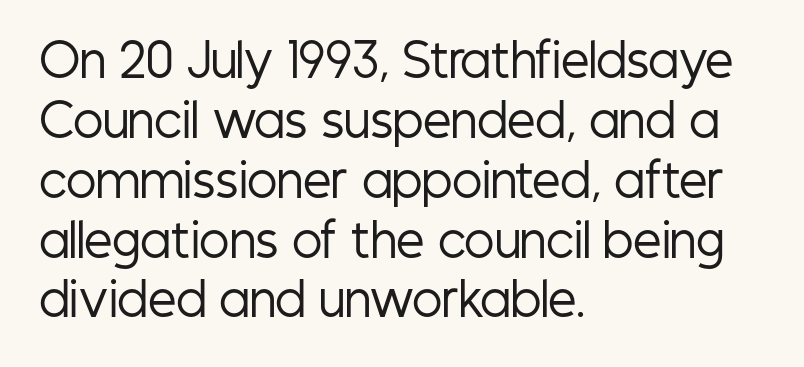
Q: Is the text bold? A: No.
Q: Is the text italic (slanted)? A: No, it is upright.
Q: Is the typeface a serif or a sans-serif typeface? A: Sans-serif.
Q: Is the text underlined? A: No.
Q: How is the paragraph aligned? A: Left-aligned.
Q: Is the spacing between letters normal or unusually wide? A: Normal.
Q: Is the spacing between lines tight, normal or loose? A: Normal.
Q: Width (condensed, normal, or wide)? A: Condensed.
Q: Stroke contrast? A: Low.
Q: x-height? A: Medium.
Q: Monospaced? A: No.
